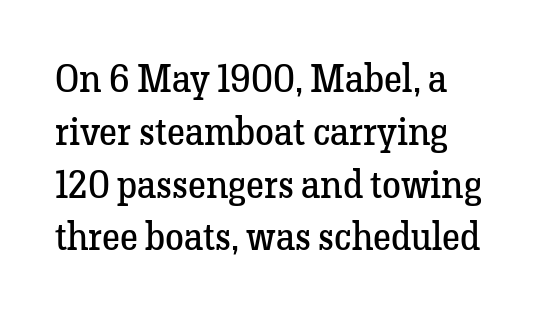
Q: Is the text bold? A: No.
Q: Is the text italic (slanted)? A: No, it is upright.
Q: Is the typeface a serif or a sans-serif typeface? A: Serif.
Q: Is the text underlined? A: No.
Q: How is the paragraph aligned? A: Left-aligned.
Q: Is the spacing between letters normal or unusually wide? A: Normal.
Q: Is the spacing between lines tight, normal or loose? A: Normal.
Q: Width (condensed, normal, or wide)? A: Normal.
Q: Stroke contrast? A: Low.
Q: x-height? A: Medium.
Q: Monospaced? A: No.
